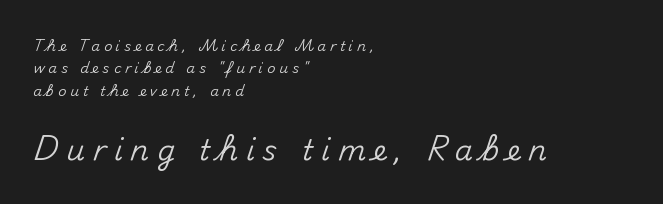
The image shows 29 px sans-serif type; set left-aligned, normal line spacing (1.59x), unusually wide letter spacing (+0.27 em), not underlined; the second (bottom) block is 2.07x larger; medium stroke contrast and a small x-height.
